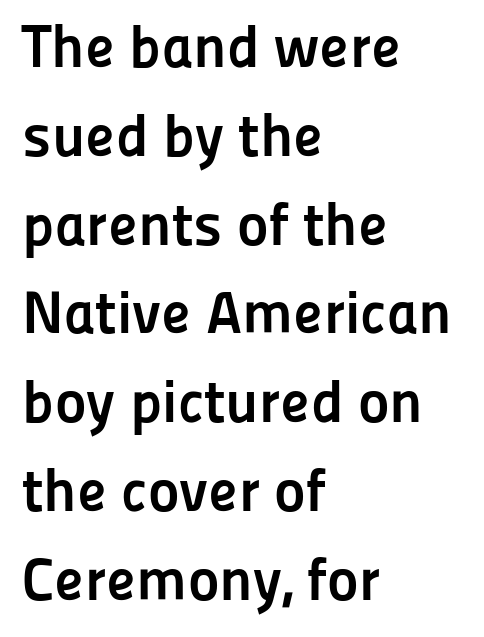
The image shows 60 px semibold sans-serif type, upright; set left-aligned, normal line spacing (1.48x), normal letter spacing, not underlined; low stroke contrast and a medium x-height.
